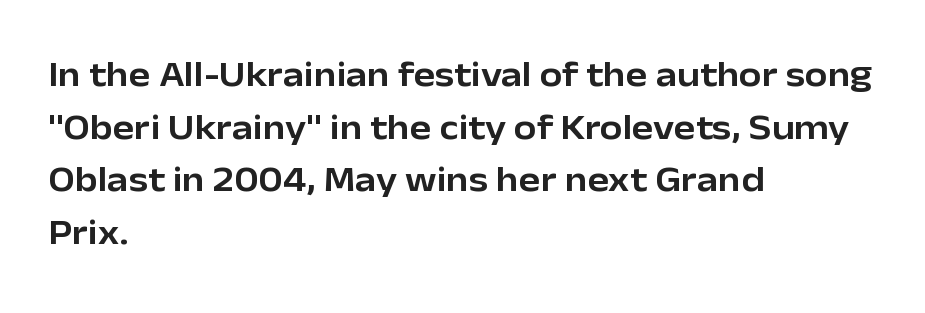
{"serif": "no", "italic": "no", "width": "normal", "stroke_contrast": "low", "x_height": "medium", "monospaced": "no", "underline": "no", "align": "left", "line_spacing": "normal", "line_spacing_ratio": 1.46, "letter_spacing": "normal", "letter_spacing_em": 0.0, "glyph_px": 36}
